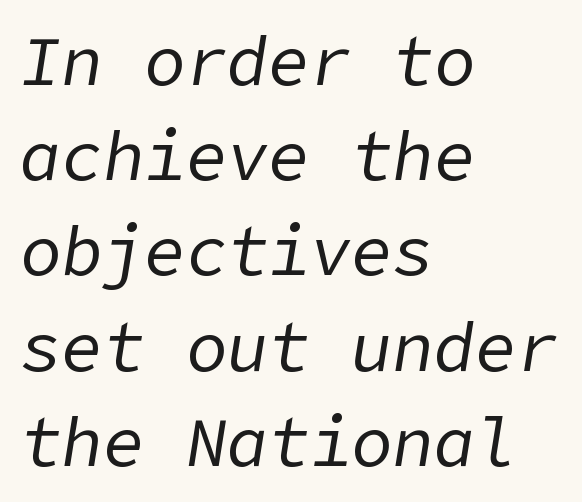
{"italic": "yes", "lean": "right", "slant_degrees": 9, "bold": "no", "weight": "regular", "width": "normal", "stroke_contrast": "low", "x_height": "medium", "underline": "no", "align": "left", "line_spacing": "normal", "line_spacing_ratio": 1.38, "letter_spacing": "normal", "letter_spacing_em": 0.0, "glyph_px": 69}
